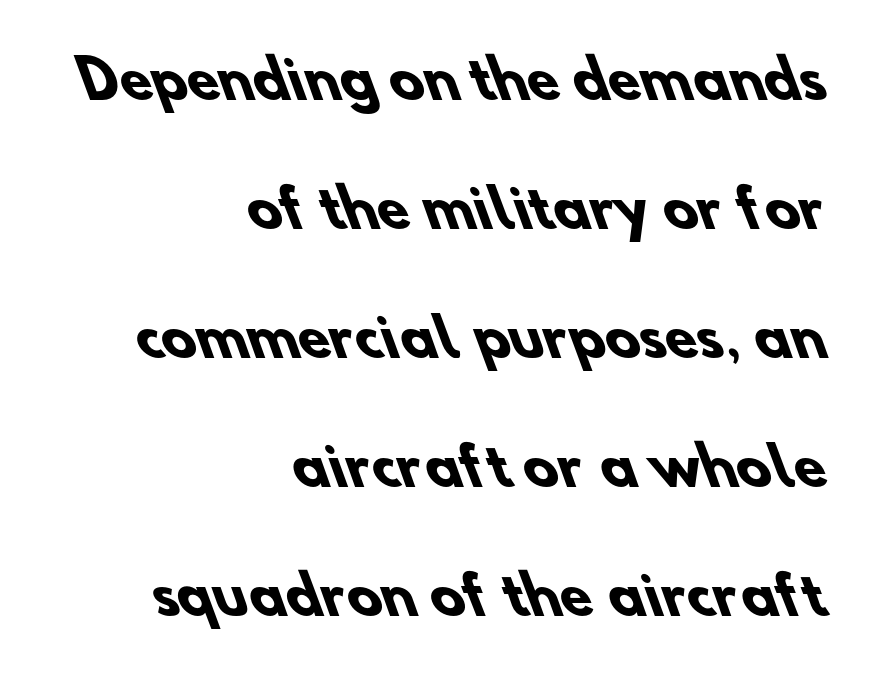
Q: Is the text bold? A: Yes.
Q: Is the typeface a serif or a sans-serif typeface? A: Sans-serif.
Q: Is the text underlined? A: No.
Q: How is the paragraph aligned? A: Right-aligned.
Q: Is the spacing between letters normal or unusually wide? A: Normal.
Q: Is the spacing between lines tight, normal or loose? A: Loose.
Q: Width (condensed, normal, or wide)? A: Normal.
Q: Stroke contrast? A: Low.
Q: x-height? A: Small.
Q: Monospaced? A: No.
